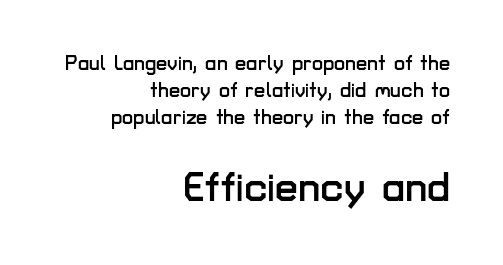
{"serif": "no", "italic": "no", "width": "normal", "stroke_contrast": "low", "x_height": "medium", "monospaced": "no", "underline": "no", "align": "right", "line_spacing": "normal", "line_spacing_ratio": 1.34, "letter_spacing": "normal", "letter_spacing_em": 0.0, "larger_block": "second", "size_ratio": 2.05, "glyph_px": 41}
